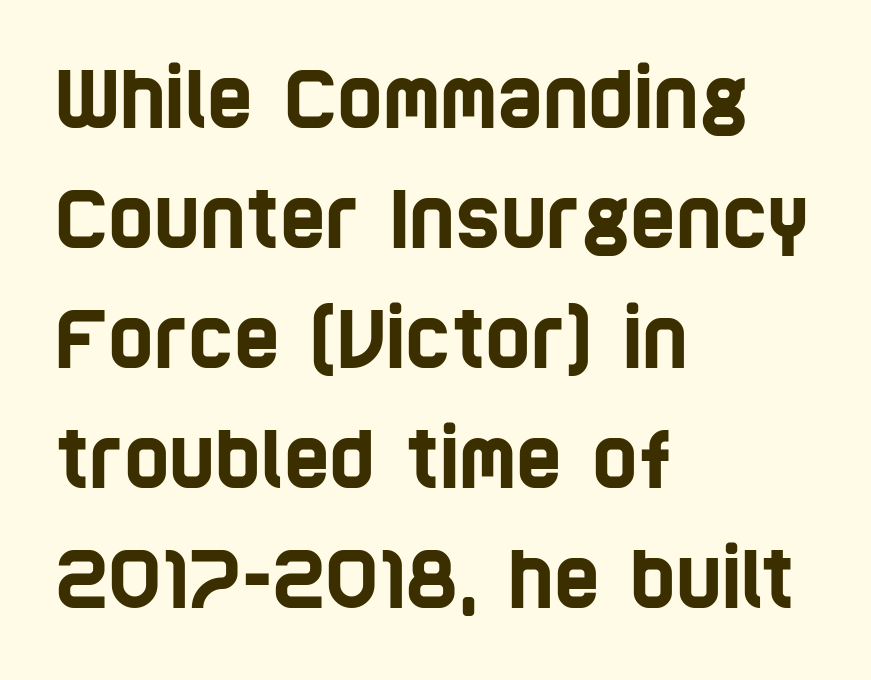
{"serif": "no", "width": "condensed", "stroke_contrast": "low", "x_height": "large", "monospaced": "no", "underline": "no", "align": "left", "line_spacing": "normal", "line_spacing_ratio": 1.54, "letter_spacing": "normal", "letter_spacing_em": 0.0, "glyph_px": 78}
